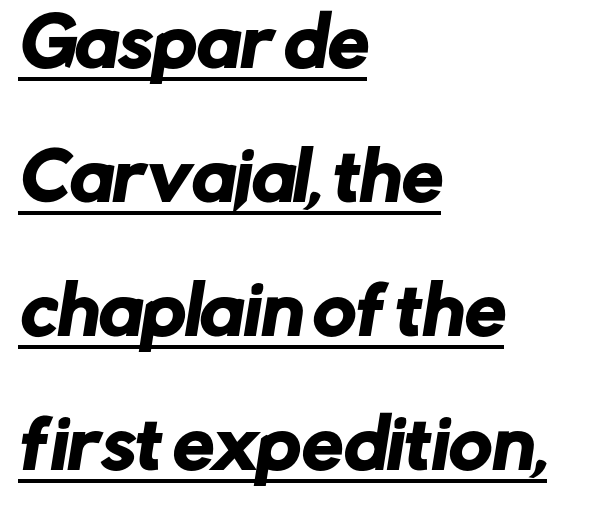
{"serif": "no", "width": "normal", "stroke_contrast": "low", "x_height": "medium", "monospaced": "no", "underline": "yes", "align": "left", "line_spacing": "loose", "line_spacing_ratio": 2.03, "letter_spacing": "normal", "letter_spacing_em": 0.0, "glyph_px": 66}
